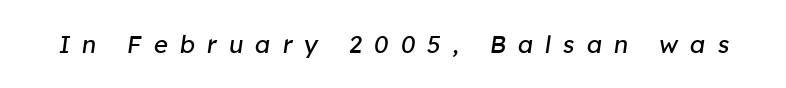
This is not heavy type; no bold has been used. A bare baseline throughout the passage. The axis of the letterforms is tilted away from vertical. Each word looks stretched out because of the extra space between its letters.
